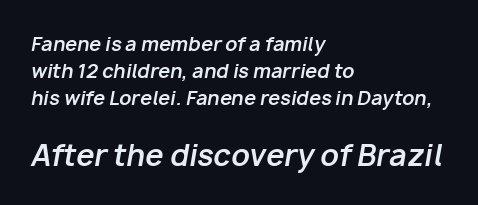
{"italic": "yes", "lean": "right", "slant_degrees": 10, "bold": "yes", "weight": "bold", "width": "normal", "stroke_contrast": "low", "x_height": "medium", "monospaced": "no", "underline": "no", "align": "left", "line_spacing": "normal", "line_spacing_ratio": 1.43, "letter_spacing": "normal", "letter_spacing_em": 0.0, "larger_block": "second", "size_ratio": 1.53, "glyph_px": 29}
